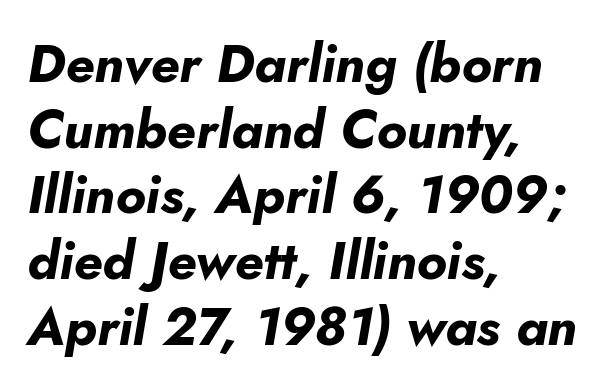
Slant detected: the letters are inclined. This rendering features lettering with no underline. Spacing between characters is what you'd get straight out of the box. Does the weight exceed regular? Yes, all the way to bold. A typesetter would call this proportional, since set widths differ per character. Line beginnings align vertically; line endings do not.
